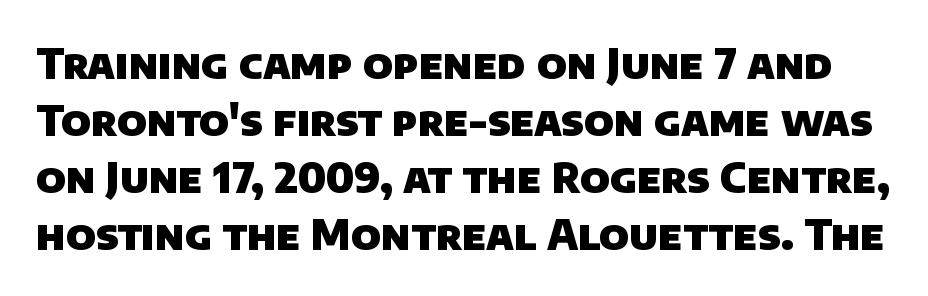
{"serif": "no", "bold": "yes", "weight": "heavy", "width": "normal", "stroke_contrast": "low", "x_height": "large", "monospaced": "no", "underline": "no", "line_spacing": "normal", "line_spacing_ratio": 1.39, "letter_spacing": "normal", "letter_spacing_em": 0.0, "glyph_px": 41}
